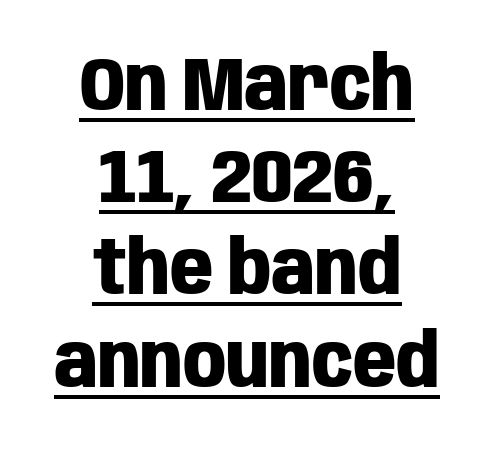
Honestly, the underline is the first thing you notice here. A typesetter would call this proportional, since set widths differ per character. The font's upright variant was chosen for this text. Plenty of ink on the page — the face is bold. Observe the absence of serifs on each vertical stroke in this sample. Both edges are ragged and mirror each other, which tells us the setting is centered.
